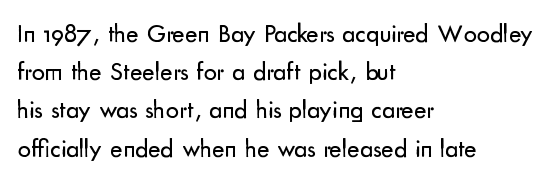
The image shows 26 px text type, upright; set left-aligned, normal line spacing (1.47x), normal letter spacing, not underlined.
